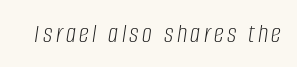
Type without underlining. Does the lettering tilt? It does — this is italic. Do the characters align in a grid? No, the font is proportional. No letter is thick-stroked: the sample isn't bold.
